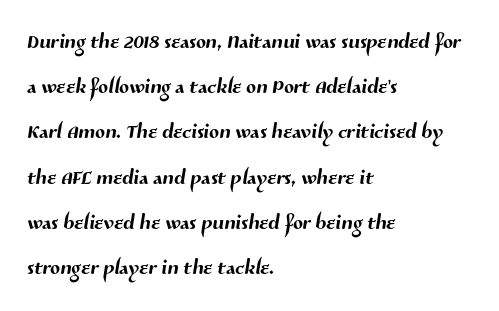
Q: Is the typeface a serif or a sans-serif typeface? A: Sans-serif.
Q: Is the text underlined? A: No.
Q: How is the paragraph aligned? A: Left-aligned.
Q: Is the spacing between letters normal or unusually wide? A: Normal.
Q: Is the spacing between lines tight, normal or loose? A: Normal.
Q: Width (condensed, normal, or wide)? A: Normal.
Q: Stroke contrast? A: Medium.
Q: x-height? A: Medium.
Q: Monospaced? A: No.
